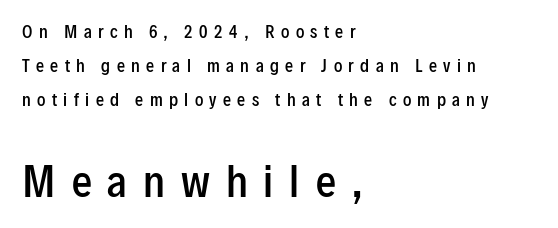
{"serif": "no", "italic": "no", "bold": "semi", "weight": "semibold", "width": "condensed", "stroke_contrast": "low", "x_height": "medium", "monospaced": "no", "underline": "no", "align": "left", "line_spacing": "loose", "line_spacing_ratio": 2.14, "letter_spacing": "wide", "letter_spacing_em": 0.4, "larger_block": "second", "size_ratio": 2.5, "glyph_px": 40}
